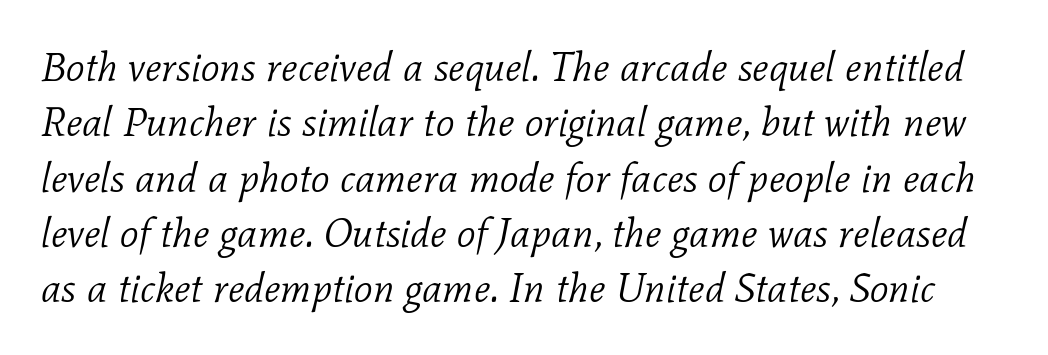
{"serif": "yes", "italic": "yes", "lean": "right", "slant_degrees": 11, "bold": "no", "weight": "light", "width": "normal", "stroke_contrast": "low", "x_height": "medium", "monospaced": "no", "underline": "no", "line_spacing": "normal", "line_spacing_ratio": 1.35, "letter_spacing": "normal", "letter_spacing_em": 0.0, "glyph_px": 41}
